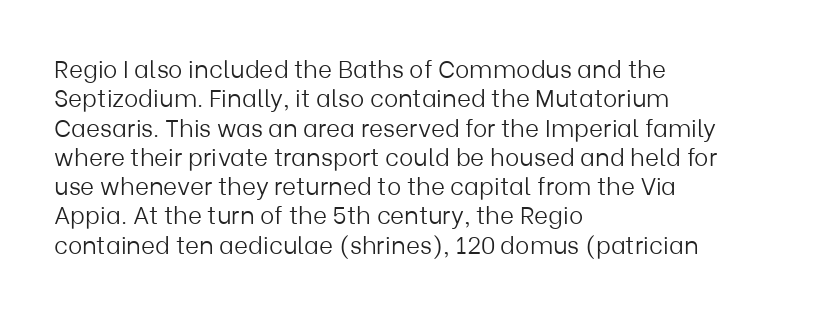
Notice how the stems are strictly vertical — no italics here. Standard letterfit; no display-style spreading of the glyphs. The space beneath each line is pristine and unruled. Counters stay open thanks to moderate or lighter strokes. A classic flush-left, rag-right setting is used for this passage.
